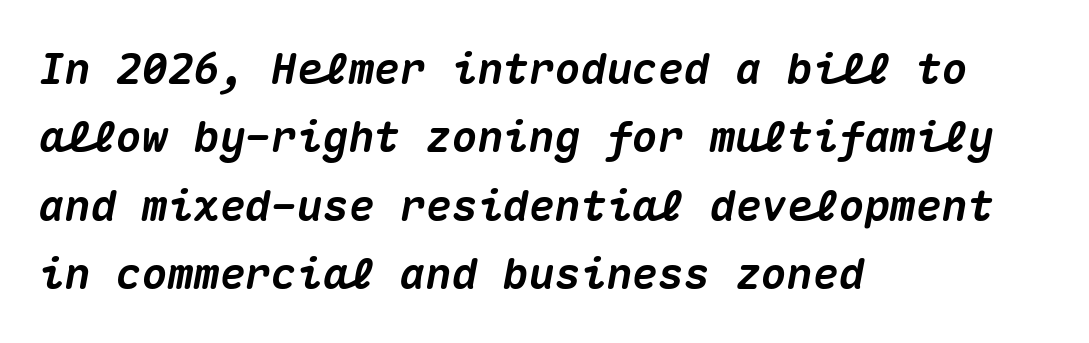
The rendering anchors every line to the left-hand side. Decoration check: the copy has no underline. How heavy is the stroke? Heavy — this is a bold. The rendering uses typewriter-style spacing with identical character cells. Designer's note — italics engaged.
